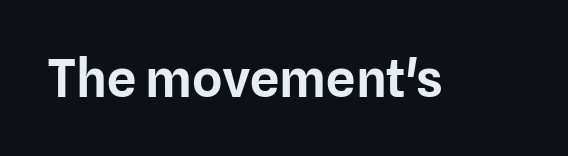
Q: Is the text italic (slanted)? A: No, it is upright.
Q: Is the typeface a serif or a sans-serif typeface? A: Sans-serif.
Q: Is the text underlined? A: No.
Q: Is the spacing between letters normal or unusually wide? A: Normal.
Q: Width (condensed, normal, or wide)? A: Normal.
Q: Stroke contrast? A: Low.
Q: x-height? A: Medium.
Q: Monospaced? A: No.
